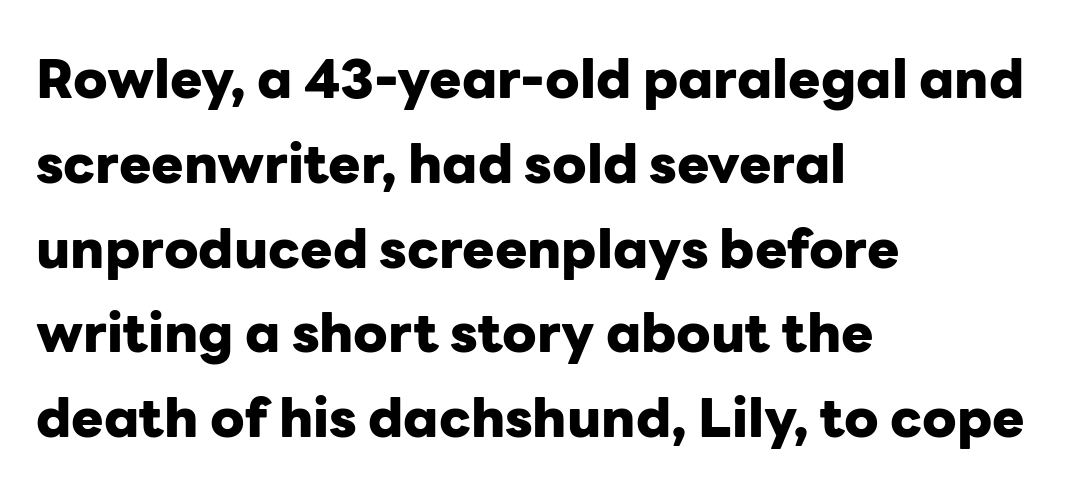
The image shows 54 px heavy sans-serif type, upright; set left-aligned, normal line spacing (1.57x), normal letter spacing, not underlined; low stroke contrast and a medium x-height.
